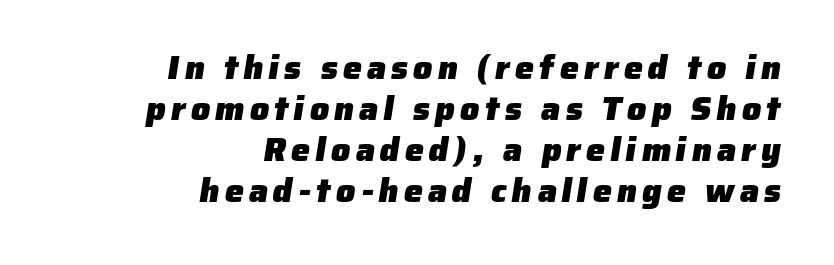
Q: Is the text bold? A: Yes.
Q: Is the typeface a serif or a sans-serif typeface? A: Sans-serif.
Q: Is the text underlined? A: No.
Q: How is the paragraph aligned? A: Right-aligned.
Q: Width (condensed, normal, or wide)? A: Normal.
Q: Stroke contrast? A: Low.
Q: x-height? A: Medium.
Q: Monospaced? A: No.
